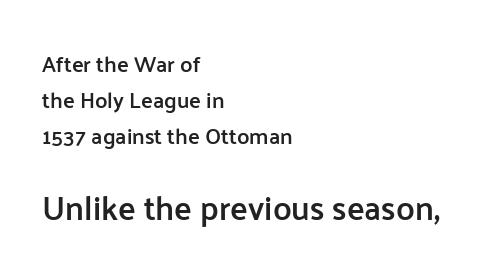
Q: Is the text bold? A: Semi-bold.
Q: Is the text italic (slanted)? A: No, it is upright.
Q: Is the typeface a serif or a sans-serif typeface? A: Sans-serif.
Q: Is the text underlined? A: No.
Q: How is the paragraph aligned? A: Left-aligned.
Q: Is the spacing between letters normal or unusually wide? A: Normal.
Q: Is the spacing between lines tight, normal or loose? A: Normal.
Q: Which block of text is set in a larger size, the first (top) or the second (bottom)? A: The second (bottom) one.
Q: Width (condensed, normal, or wide)? A: Normal.
Q: Stroke contrast? A: Low.
Q: x-height? A: Medium.
Q: Monospaced? A: No.
